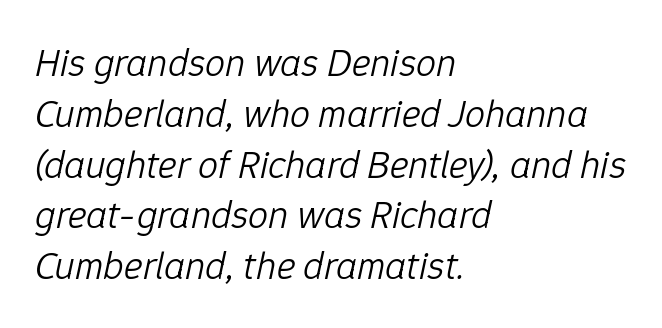
{"italic": "yes", "lean": "right", "slant_degrees": 12, "bold": "no", "weight": "light", "width": "normal", "stroke_contrast": "low", "x_height": "medium", "monospaced": "no", "underline": "no", "align": "left", "line_spacing": "normal", "line_spacing_ratio": 1.27, "letter_spacing": "normal", "letter_spacing_em": 0.0, "glyph_px": 40}
